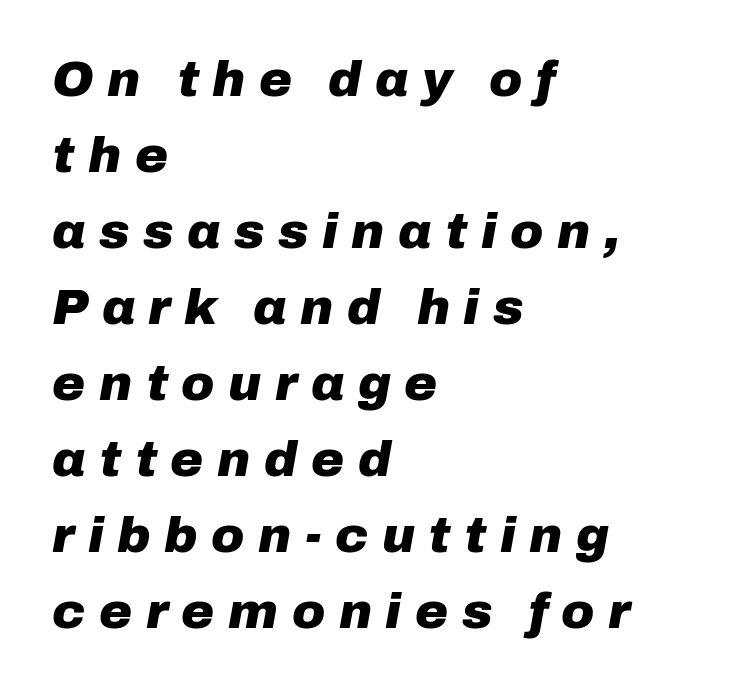
{"italic": "yes", "lean": "right", "slant_degrees": 10, "bold": "yes", "weight": "heavy", "width": "normal", "stroke_contrast": "low", "x_height": "medium", "monospaced": "no", "underline": "no", "align": "left", "line_spacing": "normal", "line_spacing_ratio": 1.52, "letter_spacing": "wide", "letter_spacing_em": 0.27, "glyph_px": 50}
